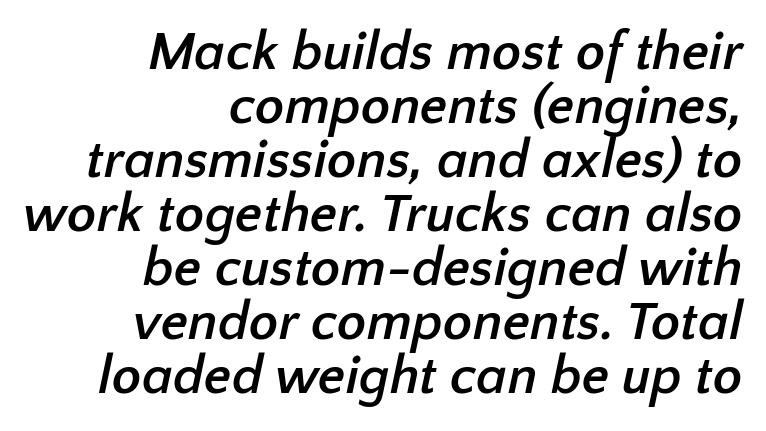
The image shows 54 px semibold sans-serif type; set right-aligned, tight line spacing (1.0x), normal letter spacing, not underlined; low stroke contrast and a medium x-height.
